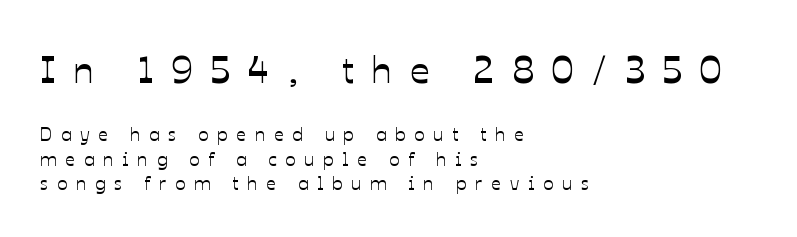
{"italic": "no", "width": "normal", "stroke_contrast": "low", "x_height": "medium", "monospaced": "no", "underline": "no", "align": "left", "line_spacing": "normal", "line_spacing_ratio": 1.29, "letter_spacing": "wide", "letter_spacing_em": 0.46, "larger_block": "first", "size_ratio": 2.0, "glyph_px": 38}
